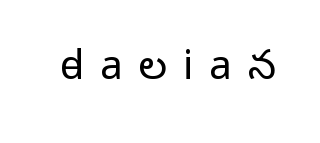
Rule under the text: the space is simply empty. In terms of posture, this sample is upright. Observe the wide spacing: letters keep a clear distance from each other. Spacing verdict: proportional, widths tailored to each character. The font family rendered here belongs to the sans-serif group. The strokes are not fattened; the text isn't bold.
